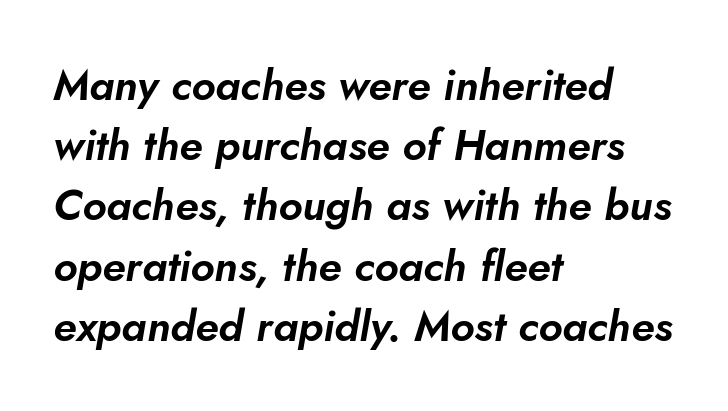
The image shows 43 px text type, italic (leaning right); set left-aligned, normal line spacing (1.4x), normal letter spacing, not underlined; low stroke contrast and a small x-height.
